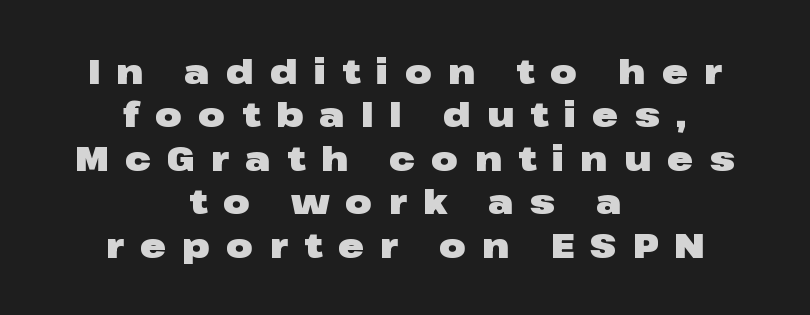
Observe the wide spacing: letters keep a clear distance from each other. Does the lettering tilt? It doesn't — this is upright. In terms of letterform style, serifs are entirely absent. Notice how the passage keeps no hard edge, just a central spine.
